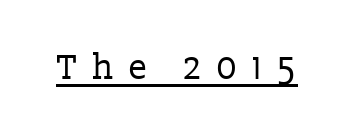
The strokes are not fattened; the text isn't bold. What decoration does the sample have? An underline. A typesetter would call this proportional, since set widths differ per character. Is the letter spacing exaggerated? Yes — the characters are pushed far apart. A typesetter would label this face a serif.
